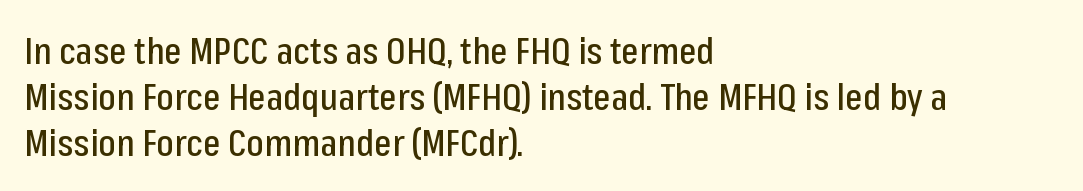
The image shows 37 px condensed sans-serif type, upright; set left-aligned, line spacing 1.24x, normal letter spacing, not underlined; low stroke contrast and a medium x-height.
